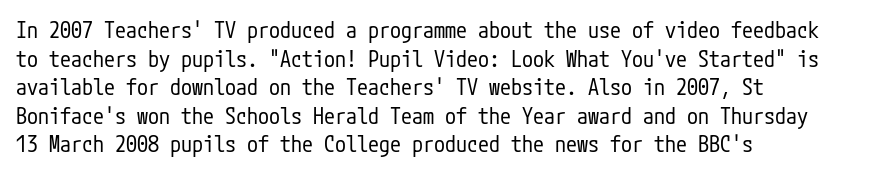
Check the space under the baseline: it is left empty. Characters follow at the spacing the type designer built in. These glyphs show unthickened strokes, regular width or finer. This is the regular roman posture of the typeface. A typesetter would call this leading conventional body-copy spacing. The compositor pushed each line to the left boundary.
